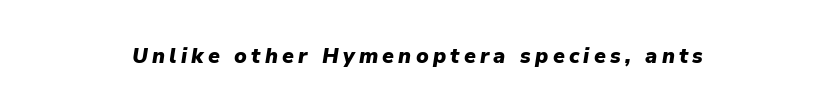
Strokes here are thick enough to call this a true bold. The specimen reads as italic at a glance. Clear beneath every line of the passage. The tracking reads as deliberately expanded to a designer's eye.
